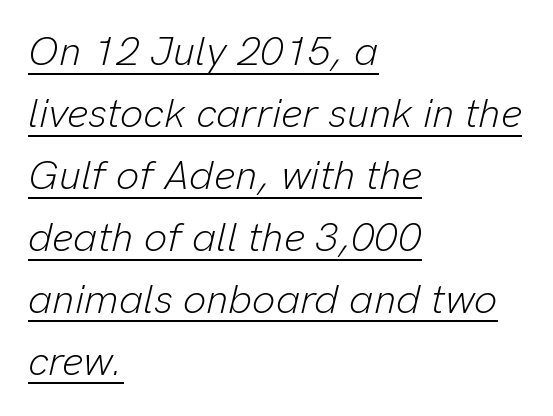
The image shows 41 px light type, italic (leaning right); set left-aligned, normal line spacing (1.51x), normal letter spacing, underlined; low stroke contrast and a medium x-height.
